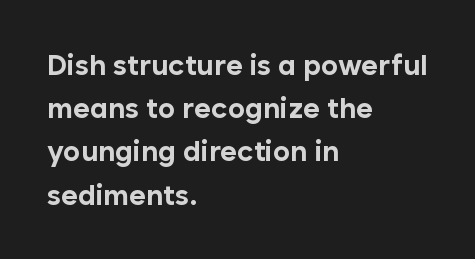
{"serif": "no", "italic": "no", "bold": "yes", "weight": "bold", "width": "normal", "stroke_contrast": "low", "x_height": "medium", "monospaced": "no", "underline": "no", "align": "left", "line_spacing": "normal", "line_spacing_ratio": 1.49, "letter_spacing": "normal", "letter_spacing_em": 0.0, "glyph_px": 29}
